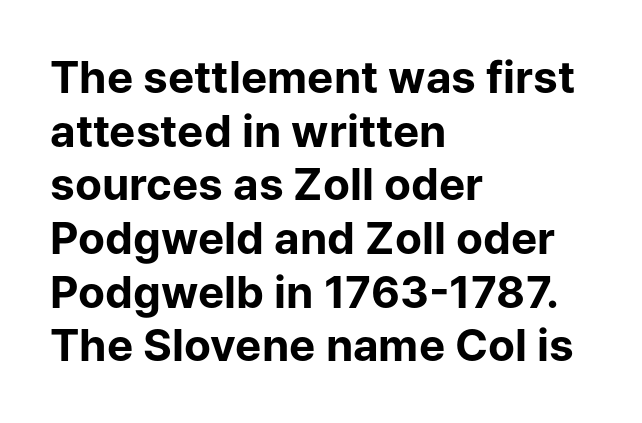
{"serif": "no", "italic": "no", "bold": "yes", "weight": "bold", "width": "normal", "stroke_contrast": "low", "x_height": "medium", "monospaced": "no", "underline": "no", "align": "left", "line_spacing_ratio": 1.22, "letter_spacing": "normal", "letter_spacing_em": 0.0, "glyph_px": 44}
